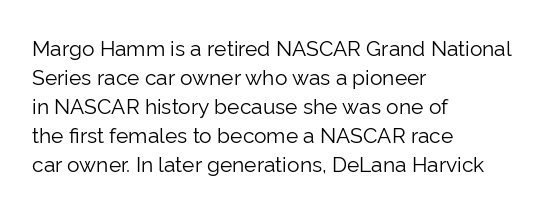
Q: Is the text bold? A: No.
Q: Is the text italic (slanted)? A: No, it is upright.
Q: Is the text underlined? A: No.
Q: How is the paragraph aligned? A: Left-aligned.
Q: Is the spacing between letters normal or unusually wide? A: Normal.
Q: Is the spacing between lines tight, normal or loose? A: Normal.
